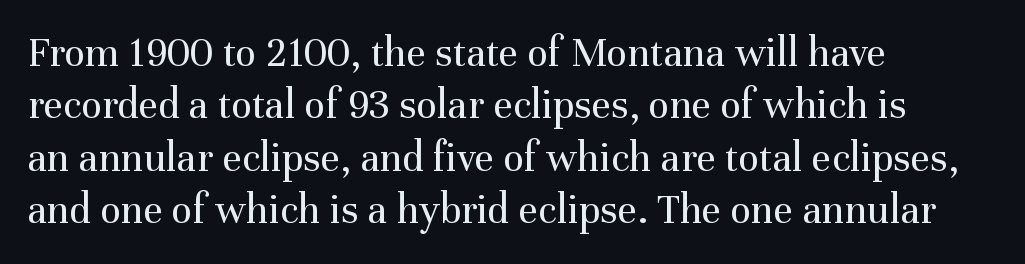
Note the varied advance widths — an 'i' is clearly narrower than an 'm'. Only glyphs here, with clear space below each row. Unlike a clean sans, this face finishes its strokes with serifs. The text block is weighted toward the left margin, trailing off unevenly rightward.
